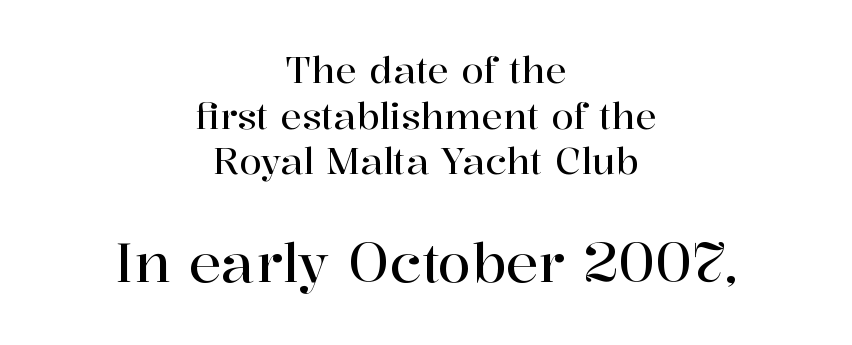
Q: Is the text italic (slanted)? A: No, it is upright.
Q: Is the typeface a serif or a sans-serif typeface? A: Serif.
Q: Is the text underlined? A: No.
Q: How is the paragraph aligned? A: Centered.
Q: Is the spacing between letters normal or unusually wide? A: Normal.
Q: Is the spacing between lines tight, normal or loose? A: Normal.
Q: Which block of text is set in a larger size, the first (top) or the second (bottom)? A: The second (bottom) one.
Q: Width (condensed, normal, or wide)? A: Normal.
Q: Stroke contrast? A: High.
Q: x-height? A: Medium.
Q: Monospaced? A: No.
